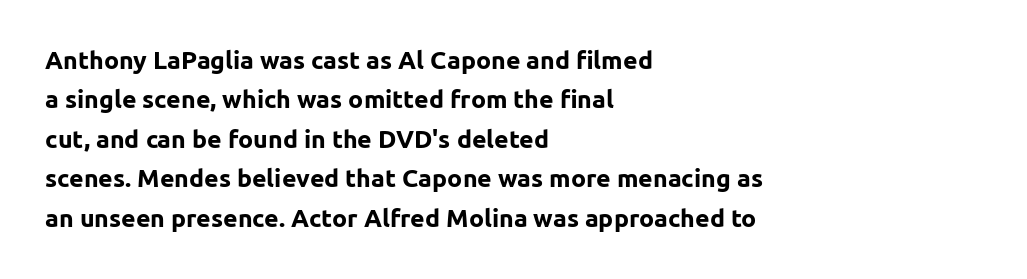
{"italic": "no", "bold": "yes", "underline": "no", "align": "left", "line_spacing": "normal", "line_spacing_ratio": 1.58, "letter_spacing": "normal", "letter_spacing_em": 0.0, "glyph_px": 25}
